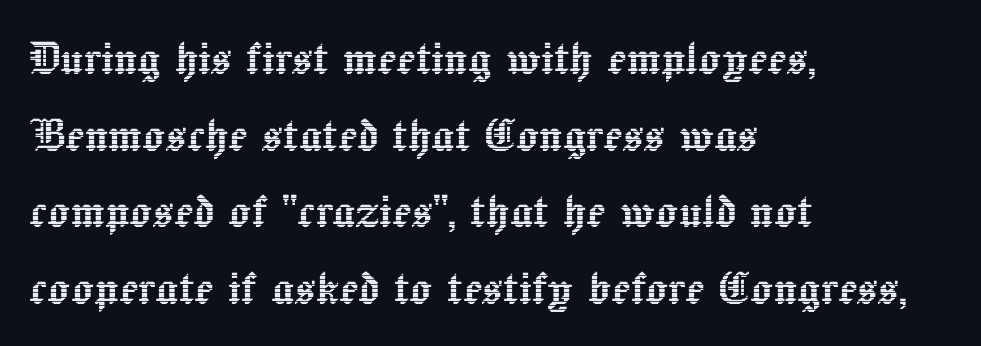
The rendering uses natural spacing where letterforms have individual widths. Rendered with straight, roman letterforms. Is the block centered? No — it sits flush against the left margin. Leading: standard. Descenders hang freely into open space. Default kerning and tracking; the words read as compact shapes.
